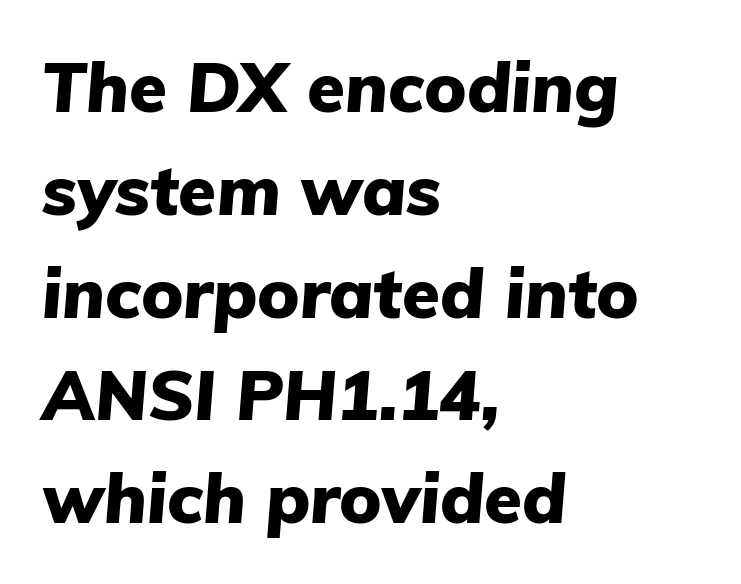
{"italic": "yes", "lean": "right", "slant_degrees": 5, "bold": "yes", "weight": "heavy", "width": "normal", "stroke_contrast": "low", "x_height": "medium", "monospaced": "no", "underline": "no", "align": "left", "line_spacing": "normal", "line_spacing_ratio": 1.49, "letter_spacing": "normal", "letter_spacing_em": 0.0, "glyph_px": 69}
